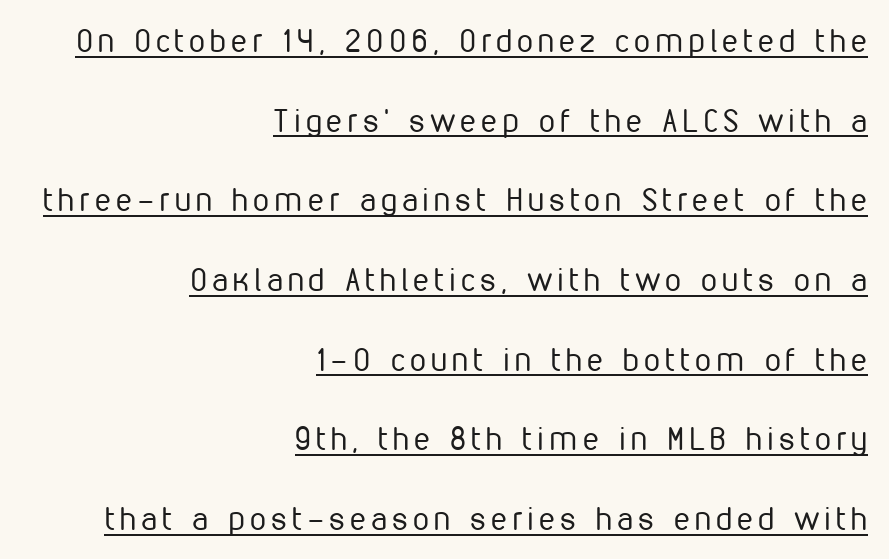
The image shows 32 px regular-weight, condensed sans-serif type, upright; set right-aligned, loose line spacing (2.49x), underlined; low stroke contrast and a medium x-height.
